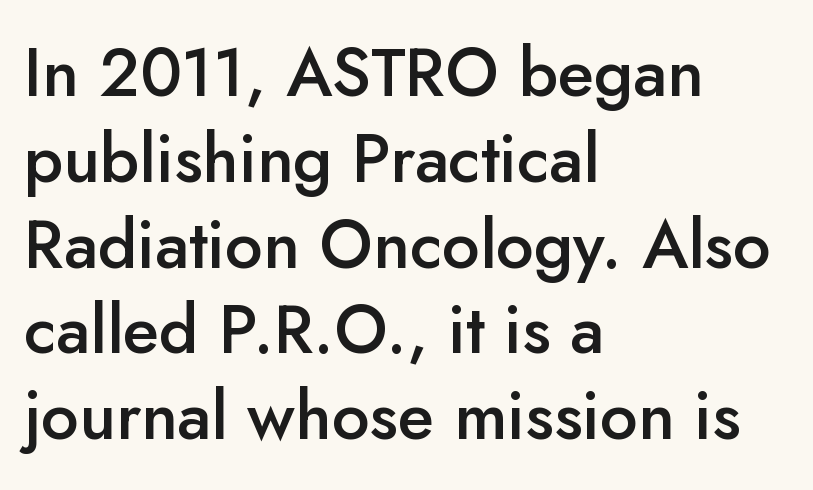
{"serif": "no", "italic": "no", "bold": "semi", "weight": "semibold", "width": "normal", "stroke_contrast": "low", "x_height": "small", "monospaced": "no", "underline": "no", "align": "left", "line_spacing": "normal", "line_spacing_ratio": 1.28, "letter_spacing": "normal", "letter_spacing_em": 0.0, "glyph_px": 67}
